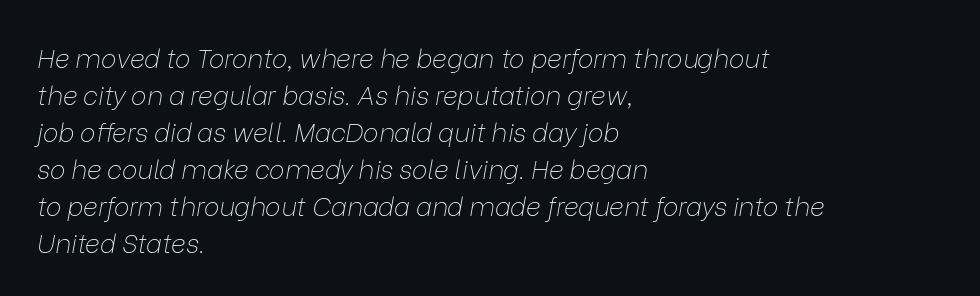
Q: Is the text bold? A: No.
Q: Is the text italic (slanted)? A: Yes, it leans right by about 9 degrees.
Q: Is the text underlined? A: No.
Q: How is the paragraph aligned? A: Left-aligned.
Q: Is the spacing between letters normal or unusually wide? A: Normal.
Q: Is the spacing between lines tight, normal or loose? A: Normal.
